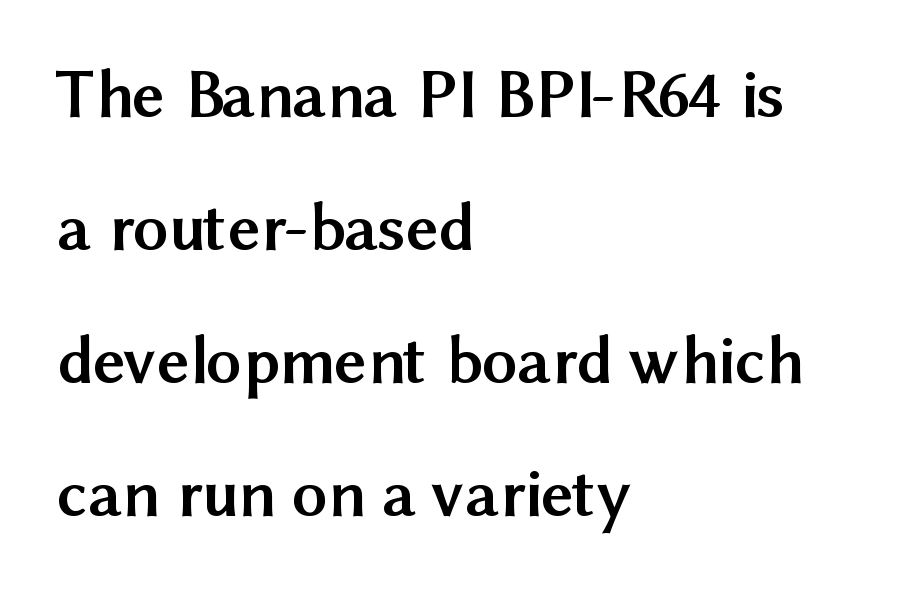
{"serif": "no", "italic": "no", "bold": "yes", "weight": "semibold", "width": "normal", "stroke_contrast": "medium", "x_height": "medium", "monospaced": "no", "underline": "no", "align": "left", "line_spacing": "loose", "line_spacing_ratio": 1.9, "letter_spacing": "normal", "letter_spacing_em": 0.0, "glyph_px": 70}
